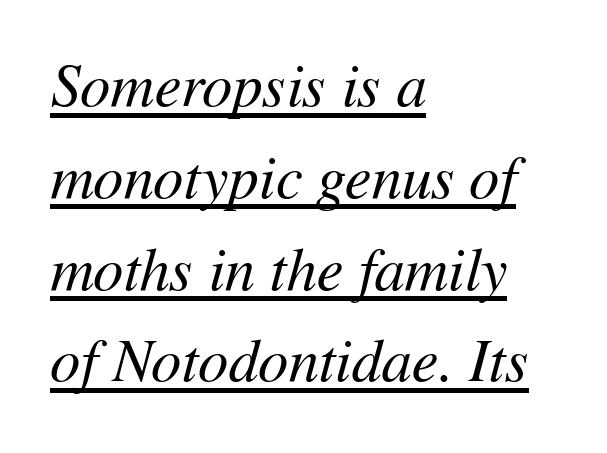
Q: Is the text bold? A: No.
Q: Is the text italic (slanted)? A: Yes, it leans right by about 11 degrees.
Q: Is the text underlined? A: Yes.
Q: How is the paragraph aligned? A: Left-aligned.
Q: Is the spacing between letters normal or unusually wide? A: Normal.
Q: Is the spacing between lines tight, normal or loose? A: Normal.
Q: Width (condensed, normal, or wide)? A: Normal.
Q: Stroke contrast? A: Medium.
Q: x-height? A: Medium.
Q: Monospaced? A: No.
